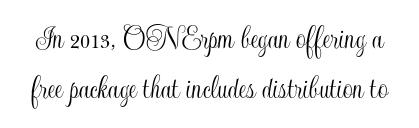
Check the space under the baseline: it is left empty. Successive baselines arrive at the customary interval. The letters advance in unequal steps, a hallmark of proportional type. The gaps between neighbouring characters are ordinary and unremarkable.
